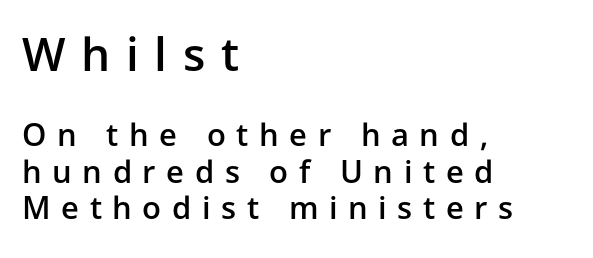
The image shows 46 px semibold sans-serif type, upright; set left-aligned, line spacing 1.18x, unusually wide letter spacing (+0.34 em), not underlined; the first (top) block is 1.48x larger; low stroke contrast and a medium x-height.
